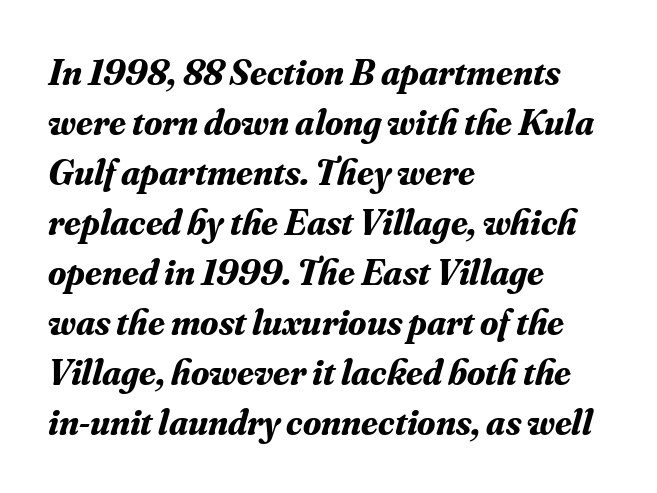
{"serif": "yes", "italic": "yes", "lean": "right", "slant_degrees": 16, "bold": "yes", "weight": "bold", "width": "normal", "stroke_contrast": "medium", "x_height": "small", "monospaced": "no", "underline": "no", "align": "left", "line_spacing": "normal", "line_spacing_ratio": 1.35, "letter_spacing": "normal", "letter_spacing_em": 0.0, "glyph_px": 37}
